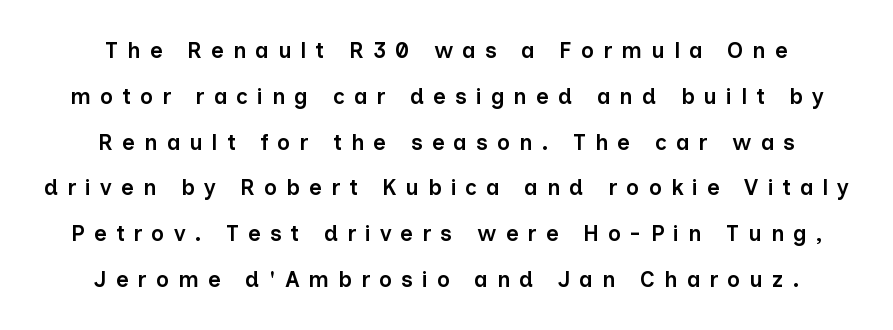
Q: Is the text bold? A: Semi-bold.
Q: Is the text italic (slanted)? A: No, it is upright.
Q: Is the text underlined? A: No.
Q: Is the spacing between letters normal or unusually wide? A: Unusually wide.
Q: Is the spacing between lines tight, normal or loose? A: Loose.
